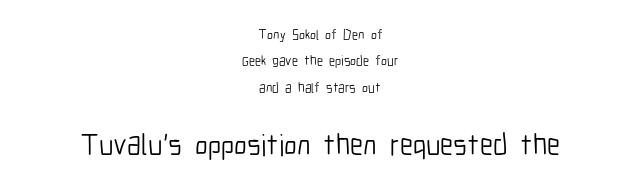
Q: Is the text bold? A: No.
Q: Is the text italic (slanted)? A: No, it is upright.
Q: Is the typeface a serif or a sans-serif typeface? A: Sans-serif.
Q: Is the text underlined? A: No.
Q: How is the paragraph aligned? A: Centered.
Q: Is the spacing between letters normal or unusually wide? A: Normal.
Q: Which block of text is set in a larger size, the first (top) or the second (bottom)? A: The second (bottom) one.
Q: Width (condensed, normal, or wide)? A: Condensed.
Q: Stroke contrast? A: Low.
Q: x-height? A: Medium.
Q: Monospaced? A: No.
